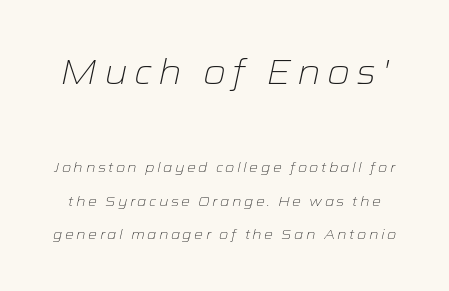
The leading is generous, giving the passage an open texture. Letters have the restrained weight of plain body copy at most. The earlier block is typeset at a bigger size than the later block. Just letters on the line, the space beneath them empty. Observe the lean: these are italic letterforms. Varying glyph widths throughout — classic text-font behaviour.
